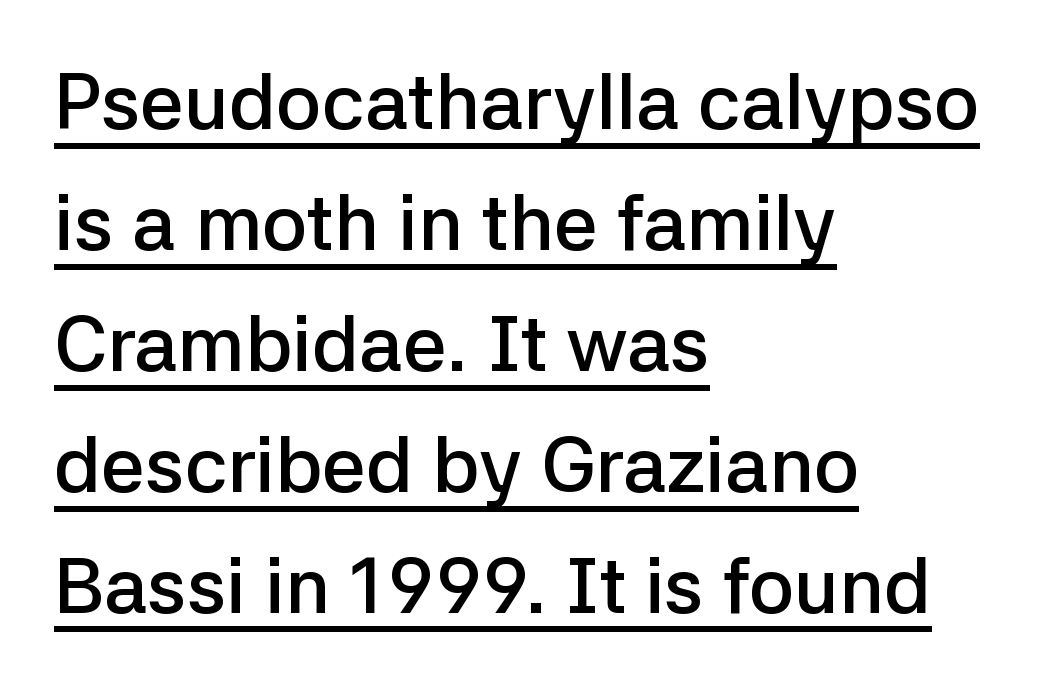
Q: Is the text bold? A: Semi-bold.
Q: Is the text italic (slanted)? A: No, it is upright.
Q: Is the typeface a serif or a sans-serif typeface? A: Sans-serif.
Q: Is the text underlined? A: Yes.
Q: How is the paragraph aligned? A: Left-aligned.
Q: Is the spacing between letters normal or unusually wide? A: Normal.
Q: Is the spacing between lines tight, normal or loose? A: Normal.
Q: Width (condensed, normal, or wide)? A: Normal.
Q: Stroke contrast? A: Low.
Q: x-height? A: Medium.
Q: Monospaced? A: No.
